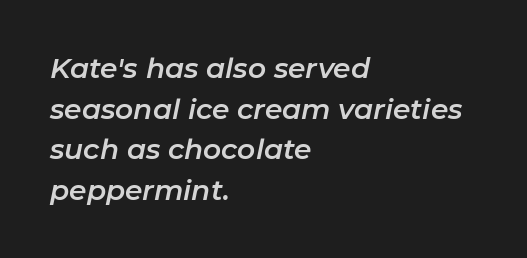
Q: Is the text italic (slanted)? A: Yes, it leans right by about 11 degrees.
Q: Is the text underlined? A: No.
Q: How is the paragraph aligned? A: Left-aligned.
Q: Is the spacing between letters normal or unusually wide? A: Normal.
Q: Is the spacing between lines tight, normal or loose? A: Normal.
Q: Width (condensed, normal, or wide)? A: Normal.
Q: Stroke contrast? A: Low.
Q: x-height? A: Medium.
Q: Monospaced? A: No.
